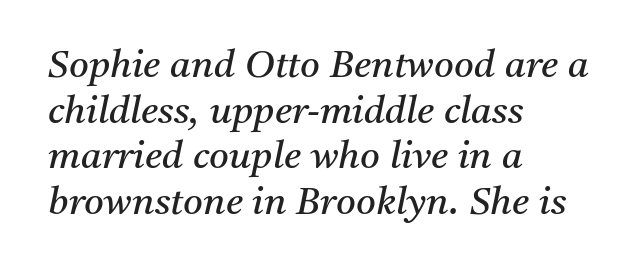
The rendering shows small feet on the letterforms — a serif design. You can tell it's italic because the verticals aren't actually vertical. Weight: in the light-to-regular range. Is this a fixed-width face? No — the glyphs have proportional, varying widths.
